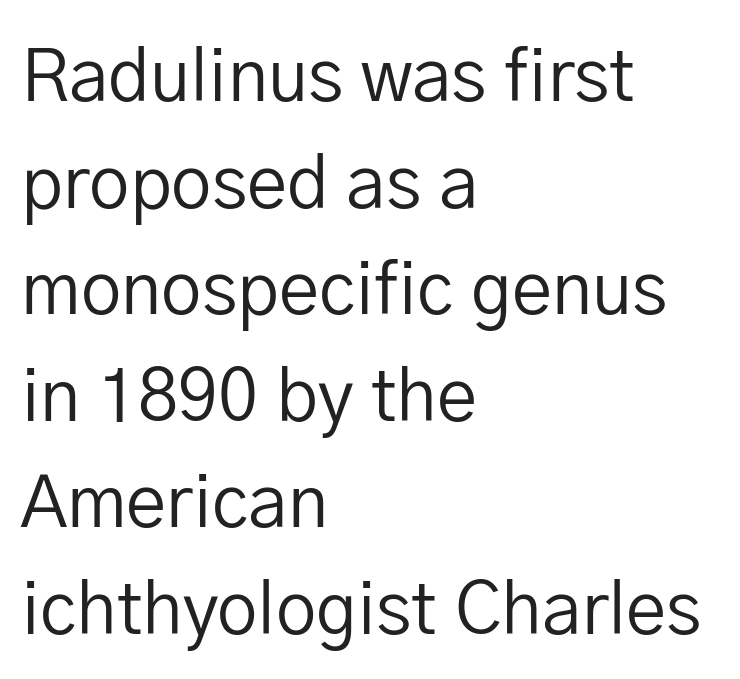
The image shows 72 px regular-weight sans-serif type, upright; set left-aligned, normal line spacing (1.48x), normal letter spacing, not underlined; low stroke contrast and a medium x-height.
